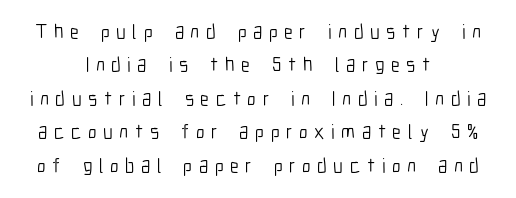
Interline gaps are of average width in this sample. Caption: face not bold, strokes unweighted. These lines have a slow, spaced-out rhythm from letter to letter. Nobody drew a line under any word here.
